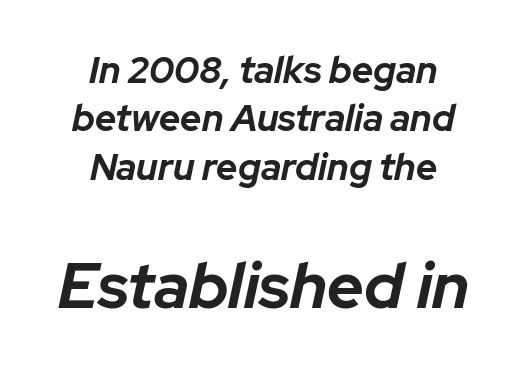
You can tell it's italic because the verticals aren't actually vertical. Do the characters align in a grid? No, the font is proportional. Each line is balanced around a shared central axis. The baseline area is clear.
